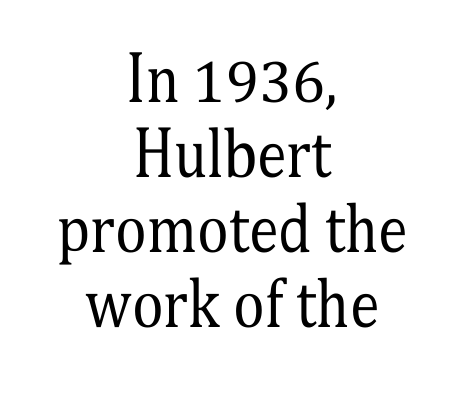
Q: Is the text bold? A: No.
Q: Is the text italic (slanted)? A: No, it is upright.
Q: Is the typeface a serif or a sans-serif typeface? A: Serif.
Q: Is the text underlined? A: No.
Q: How is the paragraph aligned? A: Centered.
Q: Is the spacing between letters normal or unusually wide? A: Normal.
Q: Is the spacing between lines tight, normal or loose? A: Normal.
Q: Width (condensed, normal, or wide)? A: Condensed.
Q: Stroke contrast? A: Medium.
Q: x-height? A: Medium.
Q: Monospaced? A: No.
